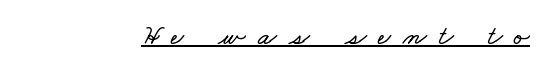
The image shows 28 px wide type; set unusually wide letter spacing (+0.42 em), underlined; low stroke contrast and a small x-height.
